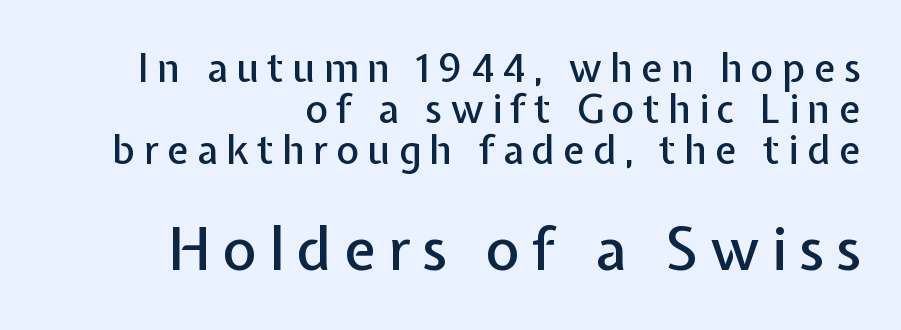
Q: Is the text italic (slanted)? A: No, it is upright.
Q: Is the typeface a serif or a sans-serif typeface? A: Sans-serif.
Q: Is the text underlined? A: No.
Q: How is the paragraph aligned? A: Right-aligned.
Q: Is the spacing between letters normal or unusually wide? A: Unusually wide.
Q: Is the spacing between lines tight, normal or loose? A: Tight.
Q: Which block of text is set in a larger size, the first (top) or the second (bottom)? A: The second (bottom) one.
Q: Width (condensed, normal, or wide)? A: Normal.
Q: Stroke contrast? A: Low.
Q: x-height? A: Medium.
Q: Monospaced? A: No.
